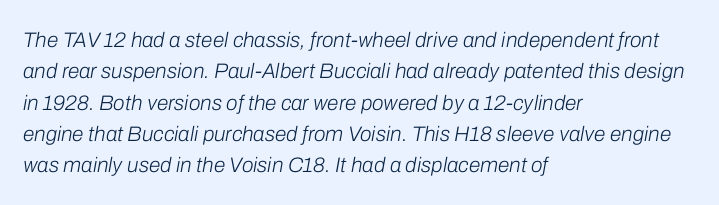
Interline gaps are of average width in this sample. The letters look calm and open, with moderate or lighter stems. Line starts are locked; line ends wander. The passage shown is not underscored anywhere.
